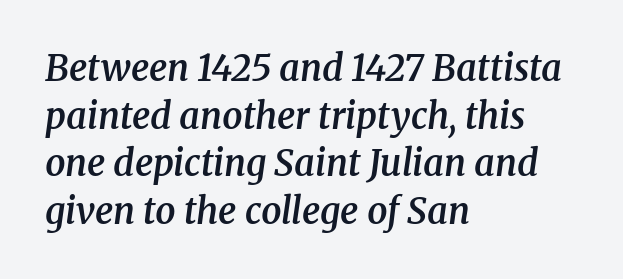
Q: Is the text bold? A: Semi-bold.
Q: Is the text italic (slanted)? A: Yes, it leans right by about 8 degrees.
Q: Is the typeface a serif or a sans-serif typeface? A: Serif.
Q: Is the text underlined? A: No.
Q: How is the paragraph aligned? A: Left-aligned.
Q: Is the spacing between letters normal or unusually wide? A: Normal.
Q: Is the spacing between lines tight, normal or loose? A: Normal.
Q: Width (condensed, normal, or wide)? A: Normal.
Q: Stroke contrast? A: Medium.
Q: x-height? A: Medium.
Q: Monospaced? A: No.
